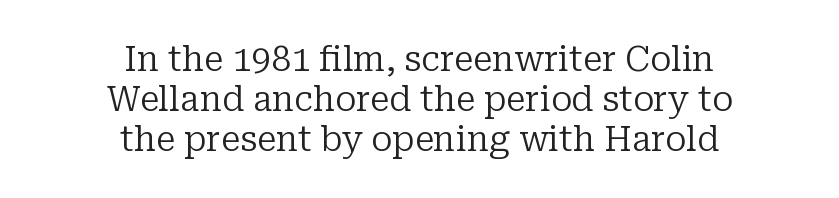
Does the leading feel generous? Not at all — it's pinched. Weight: regular or lighter. The axis of the letterforms is exactly vertical. Honestly, there is no underline to notice here at all. The paragraph has two soft edges and a firm central axis. Is this a fixed-width face? No — the glyphs have proportional, varying widths.
